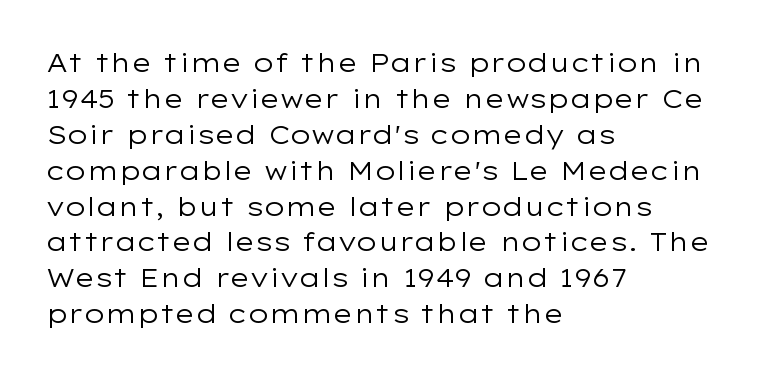
{"italic": "no", "bold": "no", "underline": "no", "align": "left", "line_spacing": "normal", "line_spacing_ratio": 1.38, "letter_spacing": "normal", "letter_spacing_em": 0.0, "glyph_px": 26}
